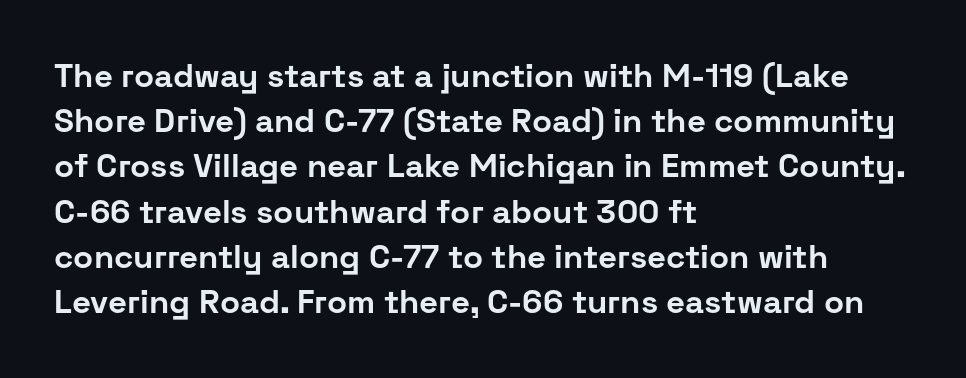
Whoever set this chose a conventional vertical rhythm. Are there feet on the stems? There aren't — it's a sans. Character widths vary here, with narrow letters taking less room than wide ones. Descenders hang freely into open space.
